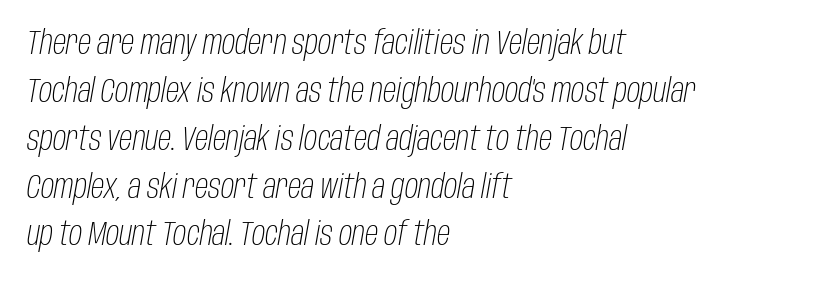
Q: Is the text bold? A: No.
Q: Is the text italic (slanted)? A: Yes, it leans right by about 10 degrees.
Q: Is the text underlined? A: No.
Q: How is the paragraph aligned? A: Left-aligned.
Q: Is the spacing between letters normal or unusually wide? A: Normal.
Q: Is the spacing between lines tight, normal or loose? A: Normal.
Q: Width (condensed, normal, or wide)? A: Condensed.
Q: Stroke contrast? A: Low.
Q: x-height? A: Large.
Q: Monospaced? A: No.
